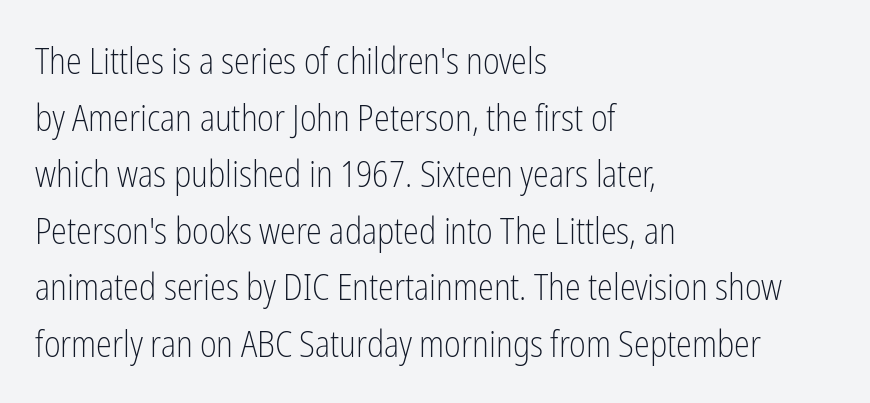
The image shows 36 px light, condensed sans-serif type, upright; set left-aligned, normal line spacing (1.57x), normal letter spacing, not underlined; low stroke contrast and a medium x-height.
